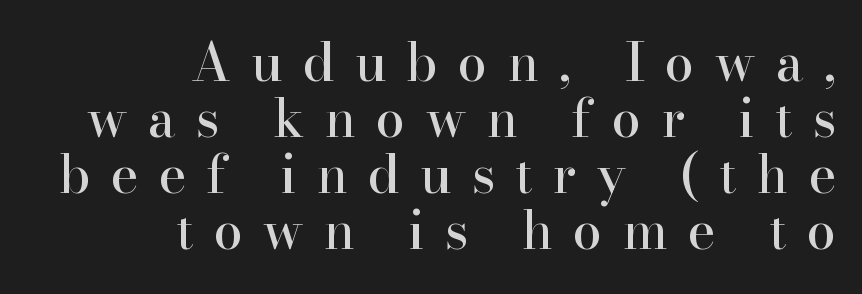
A typesetter would call this heavily tracked-out type. The passage shown is typeset with a serif family. The specimen reads as upright at a glance. Check the space under the baseline: it is left empty.
